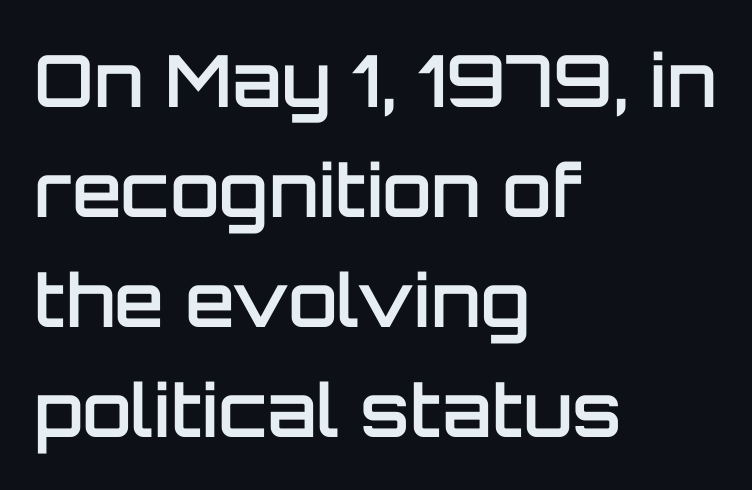
Q: Is the text bold? A: Semi-bold.
Q: Is the text italic (slanted)? A: No, it is upright.
Q: Is the typeface a serif or a sans-serif typeface? A: Sans-serif.
Q: Is the text underlined? A: No.
Q: How is the paragraph aligned? A: Left-aligned.
Q: Is the spacing between letters normal or unusually wide? A: Normal.
Q: Is the spacing between lines tight, normal or loose? A: Normal.
Q: Width (condensed, normal, or wide)? A: Normal.
Q: Stroke contrast? A: Low.
Q: x-height? A: Large.
Q: Monospaced? A: No.
